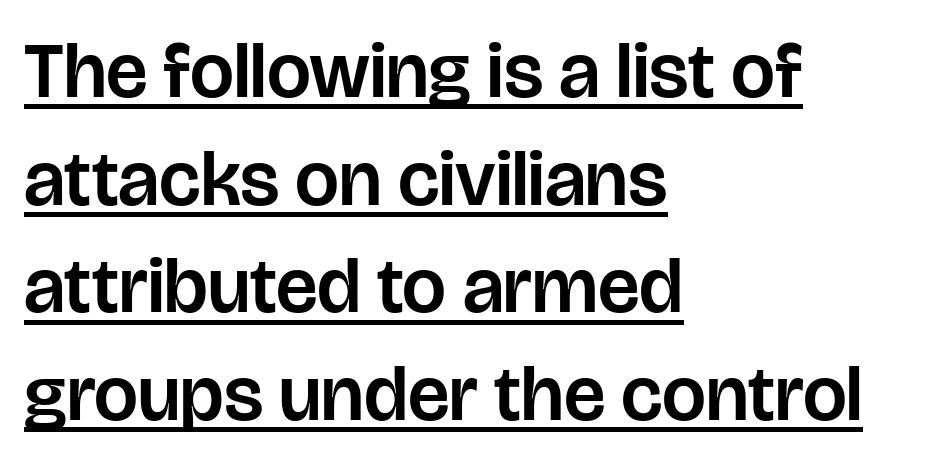
Q: Is the text italic (slanted)? A: No, it is upright.
Q: Is the typeface a serif or a sans-serif typeface? A: Sans-serif.
Q: Is the text underlined? A: Yes.
Q: How is the paragraph aligned? A: Left-aligned.
Q: Is the spacing between letters normal or unusually wide? A: Normal.
Q: Is the spacing between lines tight, normal or loose? A: Normal.
Q: Width (condensed, normal, or wide)? A: Normal.
Q: Stroke contrast? A: Low.
Q: x-height? A: Large.
Q: Monospaced? A: No.
